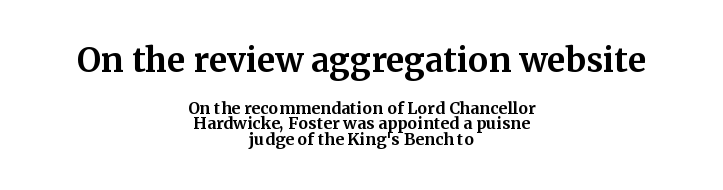
{"serif": "yes", "italic": "no", "bold": "yes", "weight": "bold", "width": "normal", "stroke_contrast": "medium", "x_height": "medium", "monospaced": "no", "underline": "no", "align": "center", "line_spacing": "tight", "line_spacing_ratio": 0.98, "letter_spacing": "normal", "letter_spacing_em": 0.0, "larger_block": "first", "size_ratio": 2.06, "glyph_px": 33}
